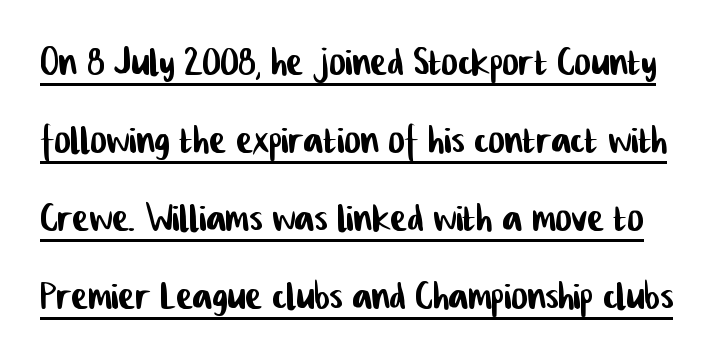
Is the letter spacing exaggerated? No — it looks like the ordinary default. Compared with undecorated copy, this sample adds a rule below the words. The type family on display is of the sans-serif kind. Spacing verdict: proportional, widths tailored to each character. Vertical spacing — default.
